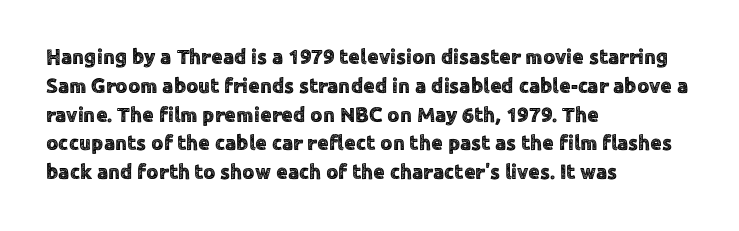
The compositor pushed each line to the left boundary. The strip under each line holds only bare page. When letters stand straight like this, we call the style roman or upright. Letter spacing: default. In terms of leading, this rendering sits right in the middle.
